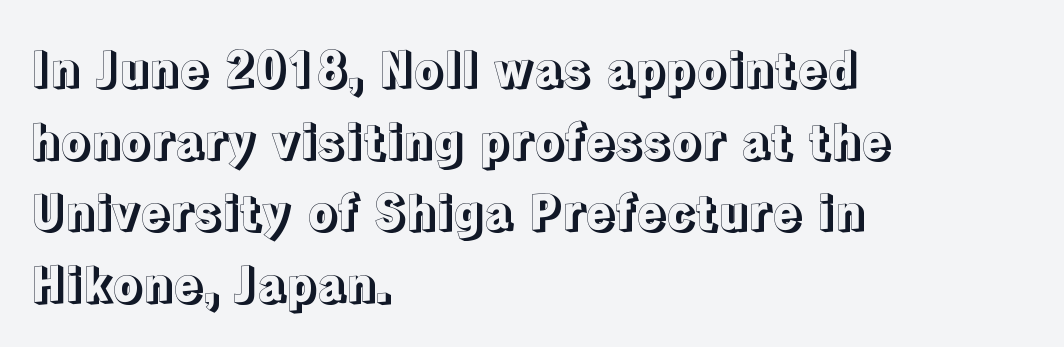
Q: Is the text italic (slanted)? A: No, it is upright.
Q: Is the text underlined? A: No.
Q: How is the paragraph aligned? A: Left-aligned.
Q: Is the spacing between letters normal or unusually wide? A: Normal.
Q: Is the spacing between lines tight, normal or loose? A: Normal.
Q: Width (condensed, normal, or wide)? A: Normal.
Q: x-height? A: Medium.
Q: Monospaced? A: No.
